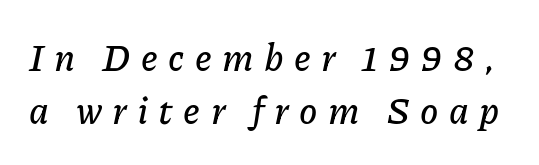
{"italic": "yes", "lean": "right", "slant_degrees": 11, "width": "normal", "stroke_contrast": "low", "x_height": "medium", "monospaced": "no", "underline": "no", "line_spacing": "normal", "line_spacing_ratio": 1.43, "letter_spacing": "wide", "letter_spacing_em": 0.28, "glyph_px": 37}
